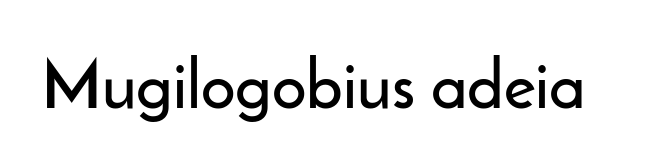
The image shows 68 px sans-serif type, upright; set normal letter spacing, not underlined; low stroke contrast and a small x-height.
